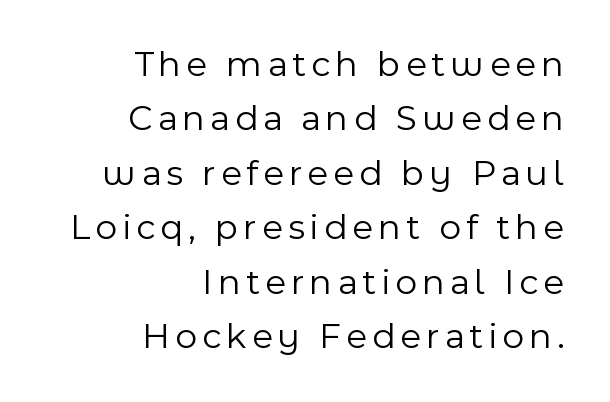
Q: Is the text bold? A: No.
Q: Is the text italic (slanted)? A: No, it is upright.
Q: Is the typeface a serif or a sans-serif typeface? A: Sans-serif.
Q: Is the text underlined? A: No.
Q: How is the paragraph aligned? A: Right-aligned.
Q: Is the spacing between lines tight, normal or loose? A: Normal.
Q: Width (condensed, normal, or wide)? A: Normal.
Q: x-height? A: Medium.
Q: Monospaced? A: No.
